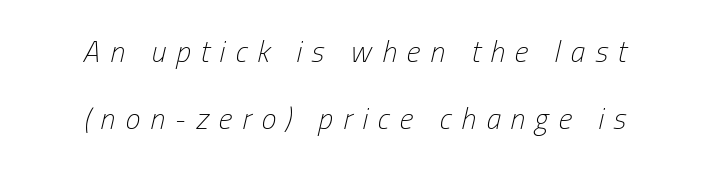
Q: Is the text bold? A: No.
Q: Is the text italic (slanted)? A: Yes, it leans right by about 13 degrees.
Q: Is the text underlined? A: No.
Q: How is the paragraph aligned? A: Centered.
Q: Is the spacing between letters normal or unusually wide? A: Unusually wide.
Q: Is the spacing between lines tight, normal or loose? A: Loose.
Q: Width (condensed, normal, or wide)? A: Condensed.
Q: Stroke contrast? A: Low.
Q: x-height? A: Medium.
Q: Monospaced? A: No.
